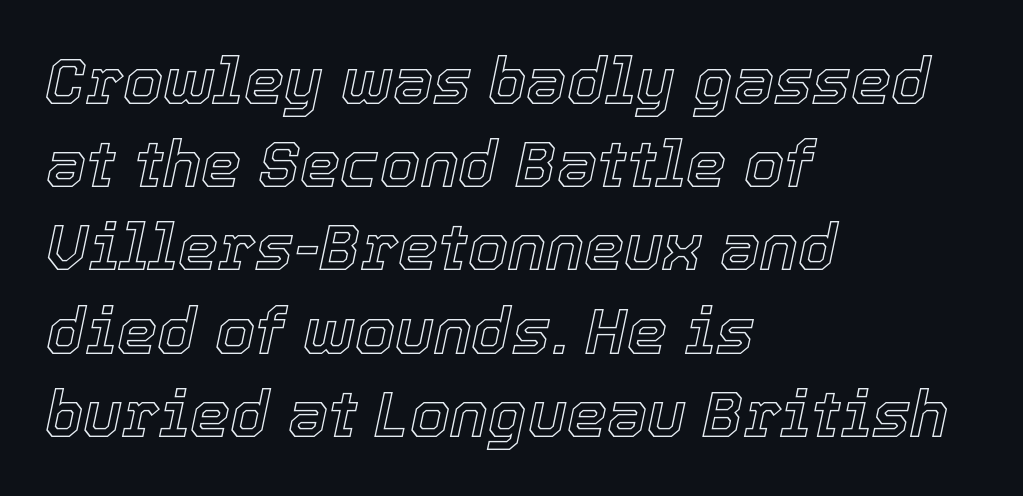
{"italic": "yes", "lean": "right", "slant_degrees": 12, "width": "normal", "x_height": "medium", "monospaced": "no", "underline": "no", "align": "left", "line_spacing": "normal", "line_spacing_ratio": 1.3, "letter_spacing": "normal", "letter_spacing_em": 0.0, "glyph_px": 64}
